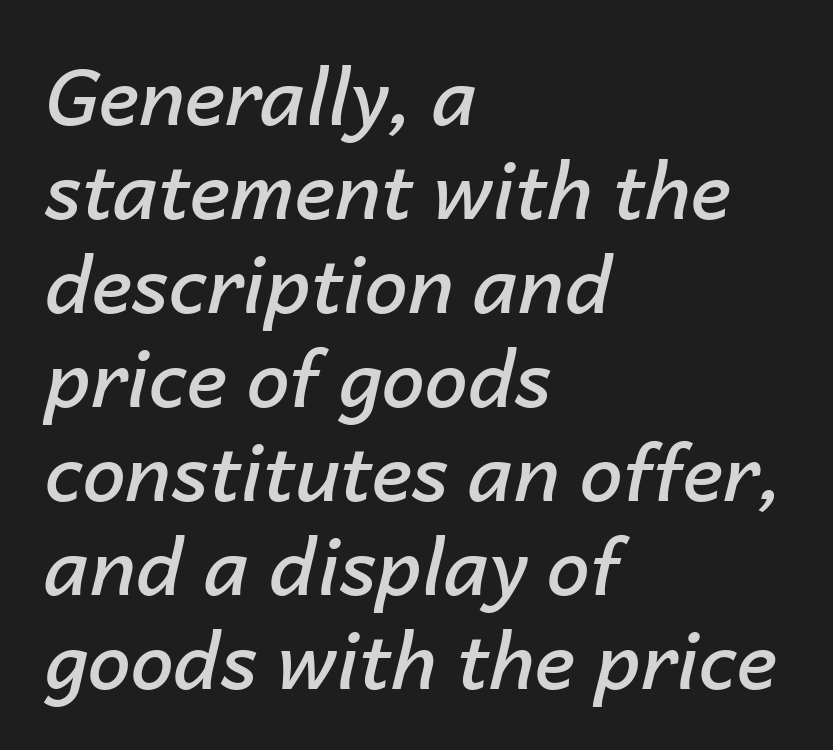
The image shows 77 px semibold type, italic (leaning right); set left-aligned, line spacing 1.22x, normal letter spacing, not underlined; low stroke contrast and a medium x-height.
